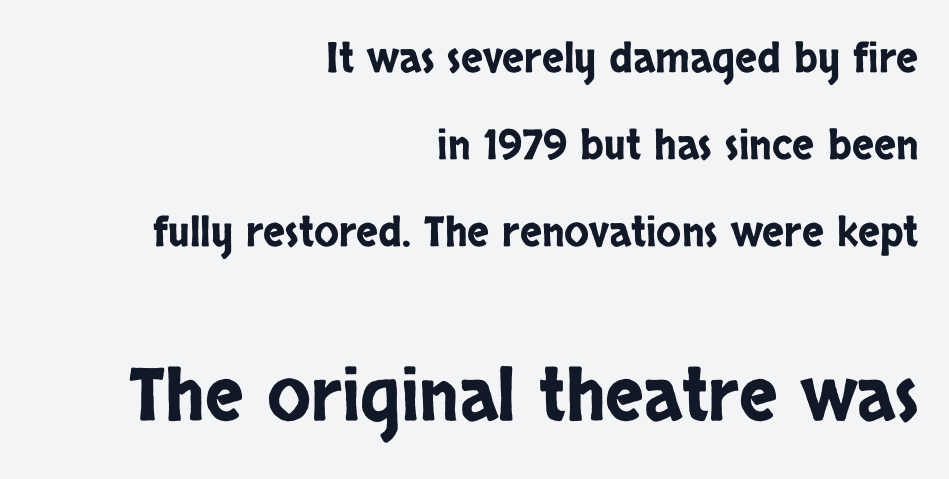
The image shows 72 px condensed sans-serif type, upright; set right-aligned, loose line spacing (2.12x), normal letter spacing, not underlined; the second (bottom) block is 1.76x larger; low stroke contrast and a large x-height.
